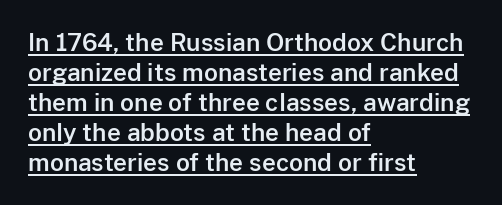
These lines stack with their left ends in a neat column. Unlike italic type, these characters show no tilt at all. Is the letter spacing exaggerated? No — it looks like the ordinary default. Somebody hit Ctrl+U on this one — the words are underlined. How would I describe the line gaps? Plain and ordinary.
